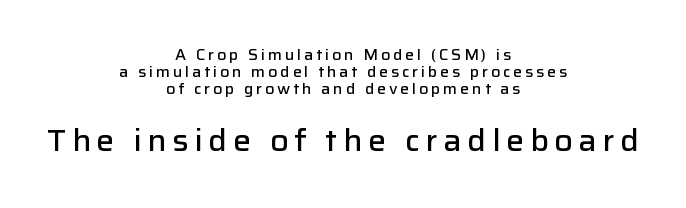
The image shows 30 px semibold sans-serif type, upright; set centered, tight line spacing (1.12x), not underlined; the second (bottom) block is 2.0x larger; low stroke contrast and a medium x-height.
